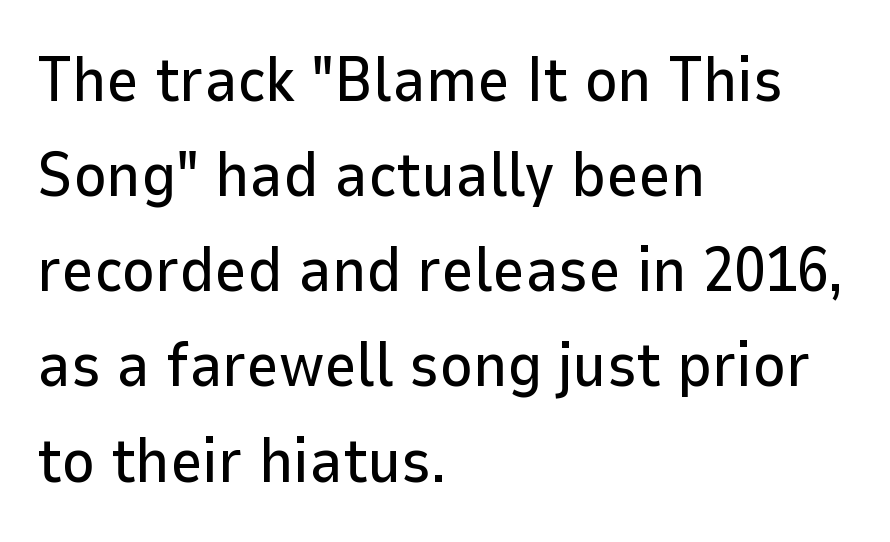
The image shows 63 px sans-serif type, upright; set left-aligned, normal line spacing (1.51x), normal letter spacing, not underlined; low stroke contrast and a medium x-height.
